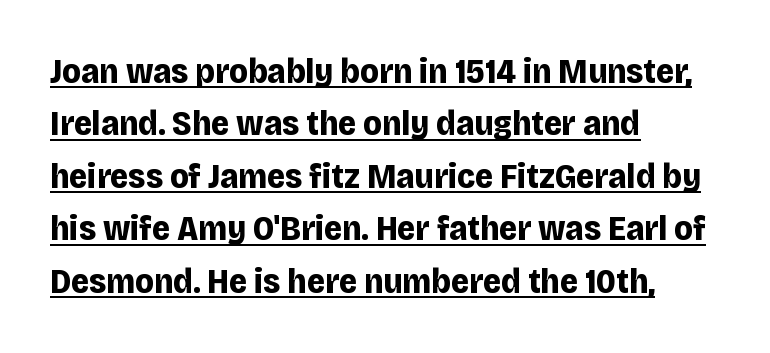
Q: Is the text bold? A: Yes.
Q: Is the text italic (slanted)? A: No, it is upright.
Q: Is the typeface a serif or a sans-serif typeface? A: Sans-serif.
Q: Is the text underlined? A: Yes.
Q: How is the paragraph aligned? A: Left-aligned.
Q: Is the spacing between letters normal or unusually wide? A: Normal.
Q: Is the spacing between lines tight, normal or loose? A: Normal.
Q: Width (condensed, normal, or wide)? A: Normal.
Q: Stroke contrast? A: Low.
Q: x-height? A: Large.
Q: Monospaced? A: No.
